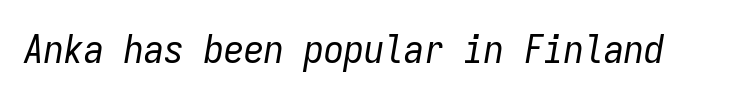
{"italic": "yes", "lean": "right", "slant_degrees": 9, "bold": "no", "weight": "regular", "width": "condensed", "stroke_contrast": "low", "x_height": "medium", "monospaced": "yes", "underline": "no", "letter_spacing": "normal", "letter_spacing_em": 0.0, "glyph_px": 40}
